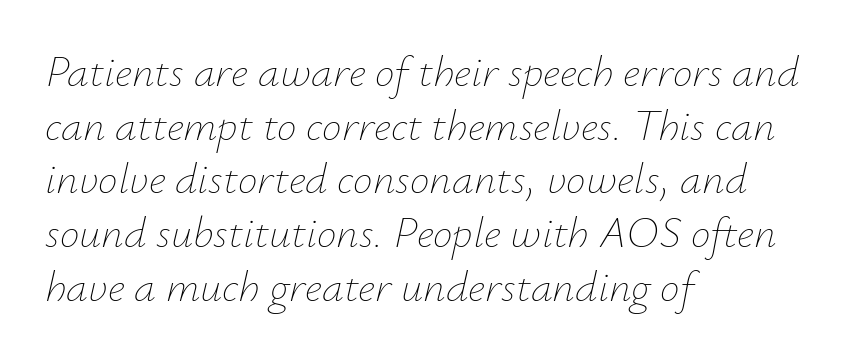
{"italic": "yes", "lean": "right", "slant_degrees": 12, "bold": "no", "weight": "thin", "width": "normal", "stroke_contrast": "low", "x_height": "small", "monospaced": "no", "underline": "no", "align": "left", "line_spacing_ratio": 1.22, "letter_spacing": "normal", "letter_spacing_em": 0.0, "glyph_px": 44}
